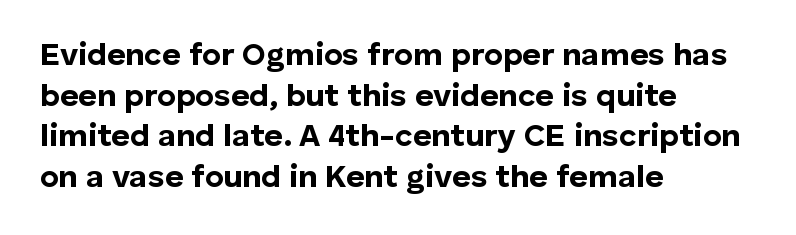
{"serif": "no", "italic": "no", "bold": "yes", "weight": "bold", "width": "normal", "stroke_contrast": "low", "x_height": "medium", "monospaced": "no", "underline": "no", "align": "left", "line_spacing": "normal", "line_spacing_ratio": 1.27, "letter_spacing": "normal", "letter_spacing_em": 0.0, "glyph_px": 32}
